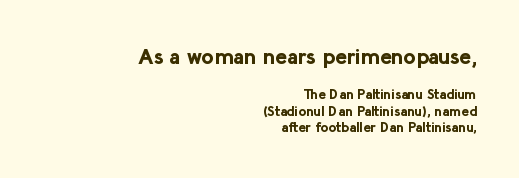
Q: Is the text bold? A: Yes.
Q: Is the text italic (slanted)? A: No, it is upright.
Q: Is the text underlined? A: No.
Q: How is the paragraph aligned? A: Right-aligned.
Q: Is the spacing between letters normal or unusually wide? A: Normal.
Q: Which block of text is set in a larger size, the first (top) or the second (bottom)? A: The first (top) one.
